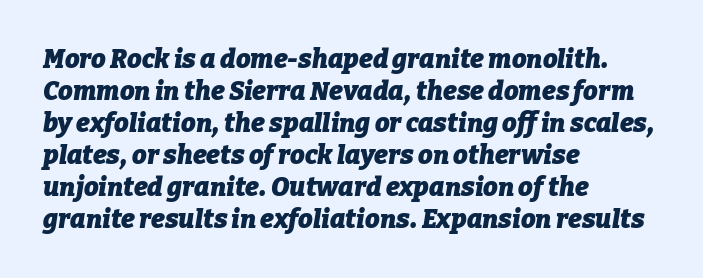
Q: Is the text bold? A: Yes.
Q: Is the text italic (slanted)? A: Yes, it leans right by about 9 degrees.
Q: Is the text underlined? A: No.
Q: How is the paragraph aligned? A: Left-aligned.
Q: Is the spacing between letters normal or unusually wide? A: Normal.
